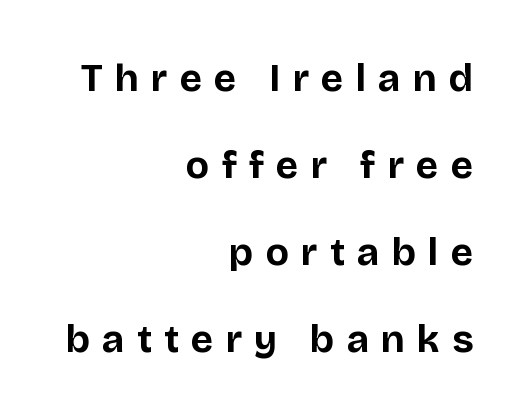
The image shows 39 px bold sans-serif type, upright; set right-aligned, loose line spacing (2.23x), unusually wide letter spacing (+0.31 em), not underlined; low stroke contrast and a large x-height.
